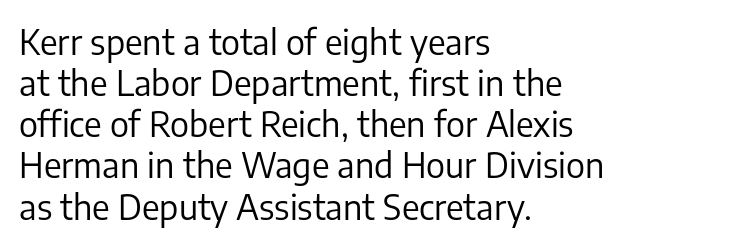
Ink coverage per letter is moderate at most. The paragraph has a hard left edge and a soft right edge. Beneath every word, the page is bare. Nope, no serifs anywhere on these letters. Think of a printed novel: that variable character pitch is what you see here.
